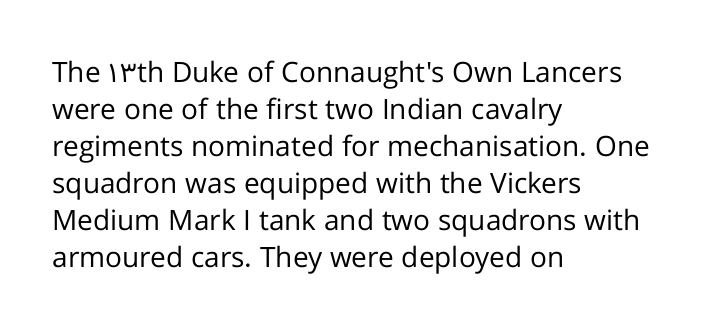
The image shows 28 px regular-weight sans-serif type, upright; set left-aligned, normal line spacing (1.32x), normal letter spacing, not underlined; low stroke contrast and a medium x-height.
